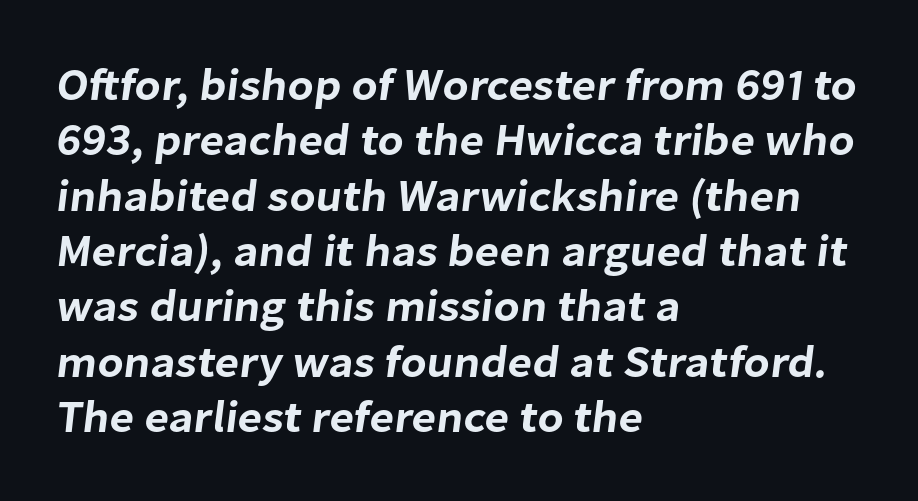
Honestly, the letter spacing is just normal — you wouldn't notice it. These lines are set flush left with a ragged right edge. Check under the words: just untouched page. Think of a printed novel: that variable character pitch is what you see here. Classification — sans serif.
